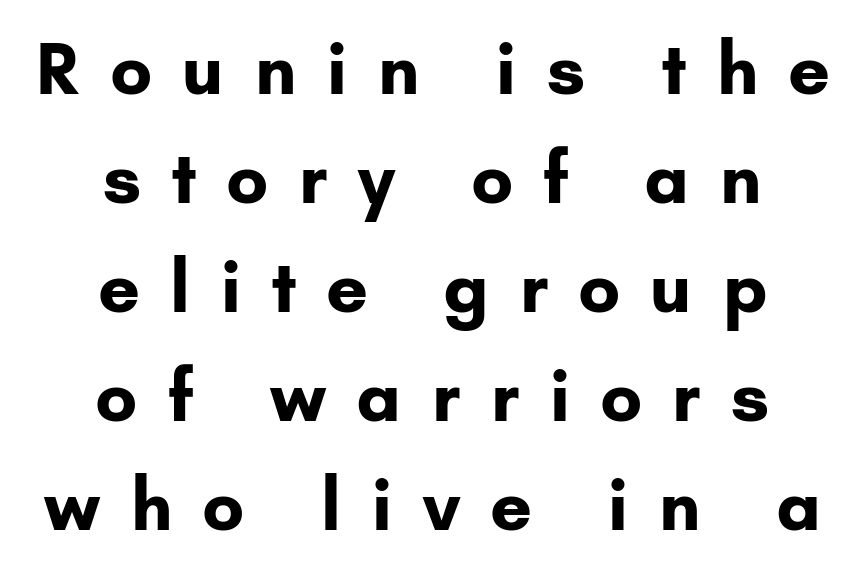
{"serif": "no", "italic": "no", "bold": "yes", "weight": "bold", "width": "normal", "stroke_contrast": "low", "x_height": "small", "monospaced": "no", "underline": "no", "align": "center", "line_spacing": "normal", "line_spacing_ratio": 1.58, "letter_spacing": "wide", "letter_spacing_em": 0.45, "glyph_px": 69}
